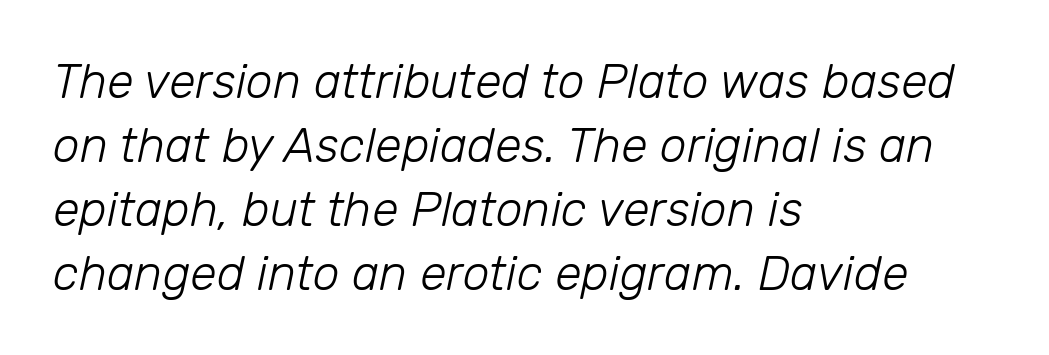
A quiet, ordinary-to-light weight characterises the typeface. Check under the words: just untouched page. The axis of the letterforms is tilted away from vertical. Between one letter and the next there's only the usual sliver of space. The vertical gap from one line to the next is medium. Where is the straight margin? On the left.
